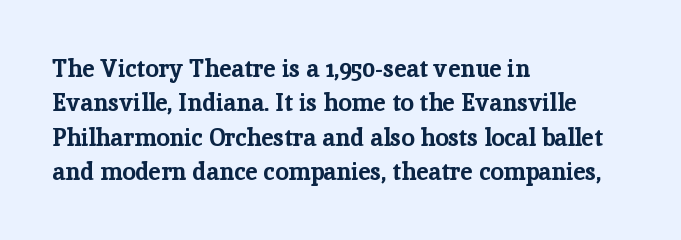
The passage shown is emphatically bold. The space directly below the letters is spotless. Italic? Not at all — the glyphs are vertical. The block of text has a typical density, with ordinary space between rows.
